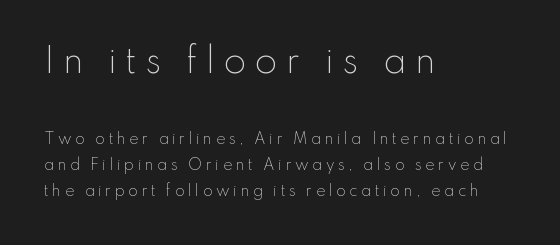
In terms of letterform style, serifs are entirely absent. Weight class: somewhere from thin through regular. These lines were composed using upright roman letters. The typesetter chose a ragged-right arrangement here. Just letters on the line, the space beneath them empty. Looks like regular typesetting: each glyph gets only the width it needs.
